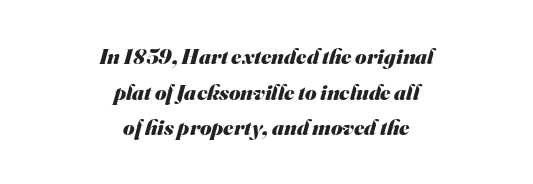
{"bold": "yes", "underline": "no", "align": "center", "line_spacing": "normal", "line_spacing_ratio": 1.62, "letter_spacing": "normal", "letter_spacing_em": 0.0, "glyph_px": 22}
